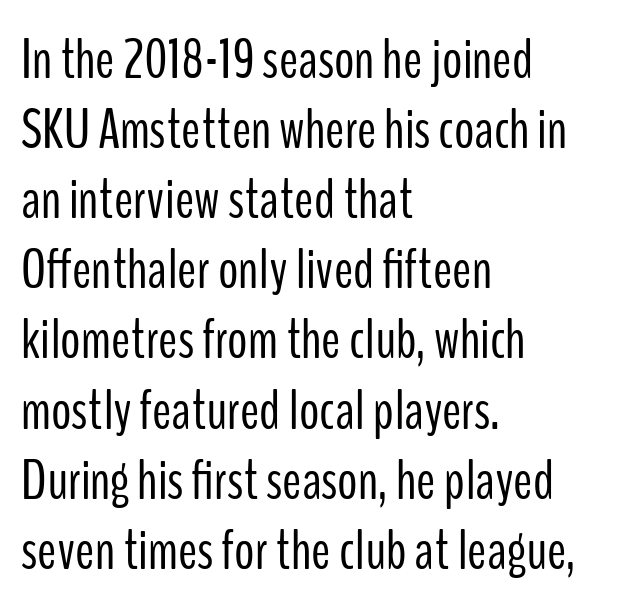
{"serif": "no", "italic": "no", "bold": "no", "weight": "light", "width": "condensed", "stroke_contrast": "low", "x_height": "medium", "monospaced": "no", "underline": "no", "align": "left", "line_spacing_ratio": 1.23, "letter_spacing": "normal", "letter_spacing_em": 0.0, "glyph_px": 57}
